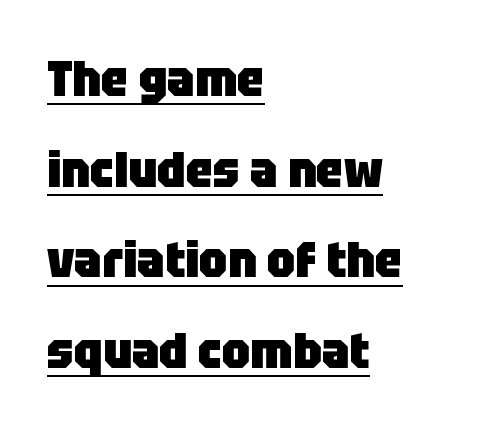
Q: Is the text bold? A: Yes.
Q: Is the text italic (slanted)? A: No, it is upright.
Q: Is the typeface a serif or a sans-serif typeface? A: Sans-serif.
Q: Is the text underlined? A: Yes.
Q: How is the paragraph aligned? A: Left-aligned.
Q: Is the spacing between letters normal or unusually wide? A: Normal.
Q: Width (condensed, normal, or wide)? A: Normal.
Q: Stroke contrast? A: Low.
Q: x-height? A: Large.
Q: Monospaced? A: No.
